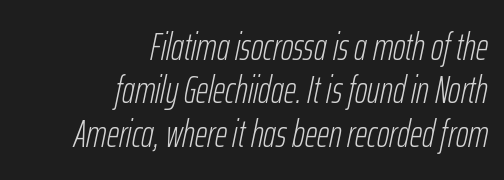
The image shows 38 px light, condensed type, italic (leaning right); set right-aligned, tight line spacing (1.14x), normal letter spacing, not underlined; low stroke contrast and a medium x-height.
